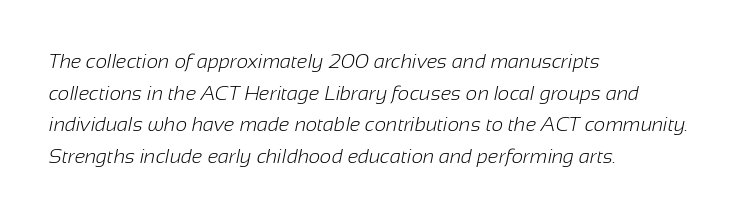
{"bold": "no", "underline": "no", "align": "left", "line_spacing": "normal", "line_spacing_ratio": 1.58, "letter_spacing": "normal", "letter_spacing_em": 0.0, "glyph_px": 20}
